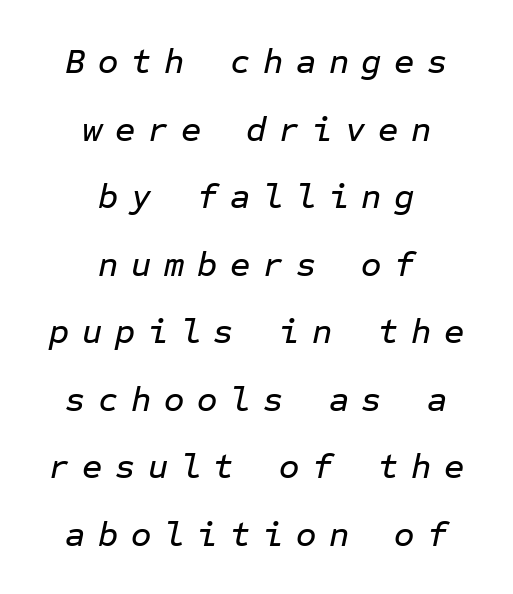
{"italic": "yes", "lean": "right", "slant_degrees": 12, "width": "normal", "stroke_contrast": "low", "x_height": "medium", "monospaced": "yes", "underline": "no", "align": "center", "line_spacing": "loose", "line_spacing_ratio": 1.93, "letter_spacing": "wide", "letter_spacing_em": 0.36, "glyph_px": 35}
